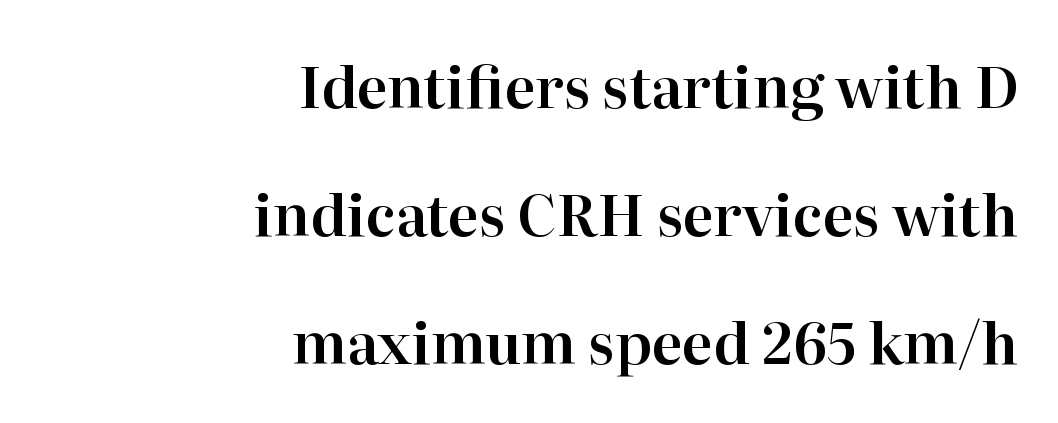
The image shows 57 px serif type, upright; set right-aligned, loose line spacing (2.25x), normal letter spacing, not underlined; high stroke contrast and a medium x-height.
